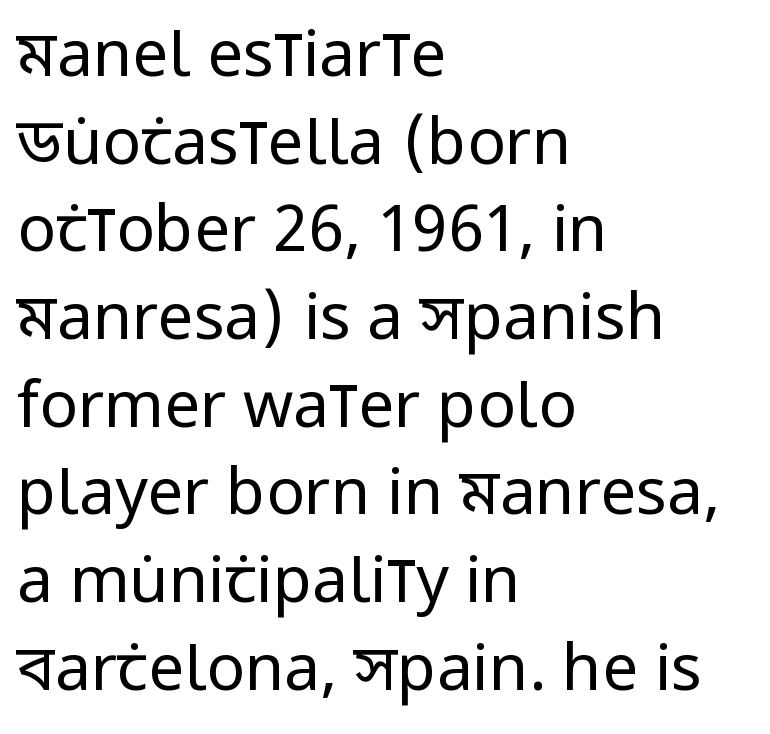
{"serif": "no", "italic": "no", "bold": "no", "weight": "regular", "width": "condensed", "stroke_contrast": "low", "x_height": "large", "monospaced": "no", "underline": "no", "align": "left", "line_spacing": "normal", "line_spacing_ratio": 1.37, "letter_spacing": "normal", "letter_spacing_em": 0.0, "glyph_px": 64}
